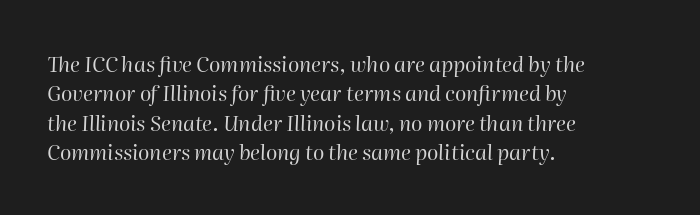
{"italic": "yes", "lean": "right", "slant_degrees": 2, "bold": "no", "underline": "no", "align": "left", "line_spacing": "normal", "line_spacing_ratio": 1.4, "letter_spacing": "normal", "letter_spacing_em": 0.0, "glyph_px": 21}
